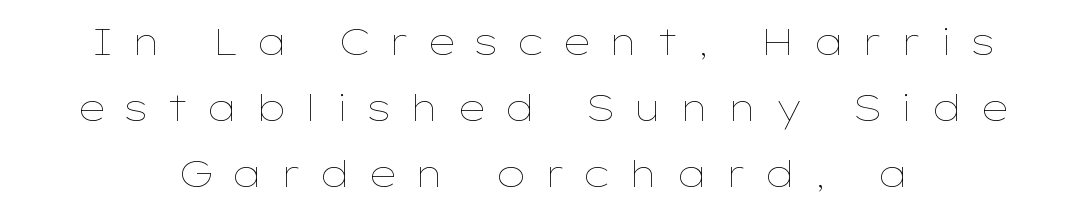
Q: Is the text bold? A: No.
Q: Is the text italic (slanted)? A: No, it is upright.
Q: Is the text underlined? A: No.
Q: How is the paragraph aligned? A: Centered.
Q: Is the spacing between letters normal or unusually wide? A: Unusually wide.
Q: Width (condensed, normal, or wide)? A: Wide.
Q: Stroke contrast? A: Low.
Q: x-height? A: Medium.
Q: Monospaced? A: No.
